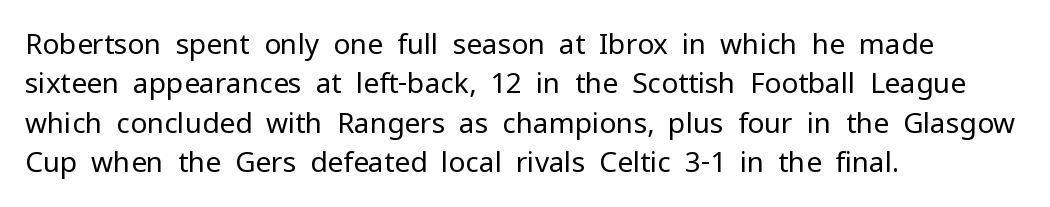
The letters carry no serifs — their stems end cleanly without finishing strokes. The strokes carry an ordinary text weight at most. Does extra space separate the letters? No, they use regular spacing. Here the designer chose a conventional face with non-uniform glyph widths.
